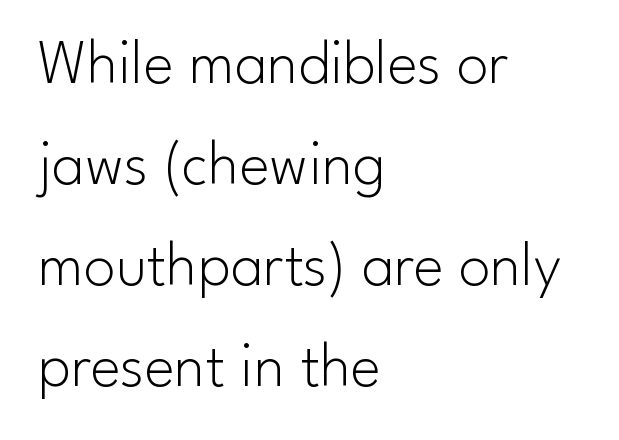
Interline gaps are of average width in this sample. Note: no serifs on the glyphs. The letters advance in unequal steps, a hallmark of proportional type. Stem width sits at or under what a default text font uses. Look at the tracking — it's just the regular setting, nothing added. This sample is left-justified, so line endings fall wherever the words run out.
